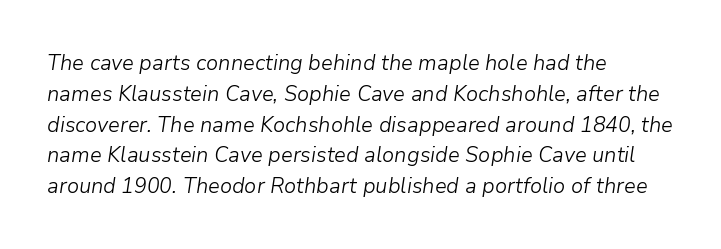
Between one letter and the next there's only the usual sliver of space. Honestly, the row spacing looks completely unremarkable. The baseline area is clear. No letter is thick-stroked: the sample isn't bold. Observe the lean: these are italic letterforms. Layout note: lines flush left.
